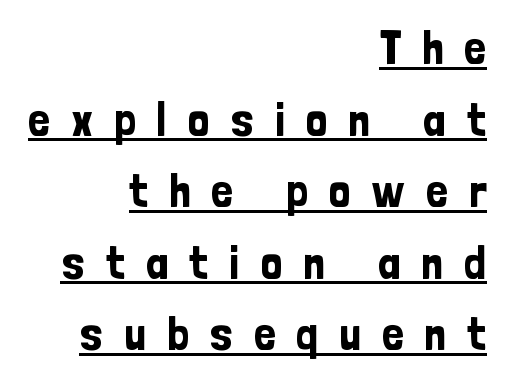
Alignment: flush right. A roman cut, with each character standing at attention. The lines sit at an ordinary, default distance from one another. The tracking reads as deliberately expanded to a designer's eye. A rule runs beneath these lines of type.
